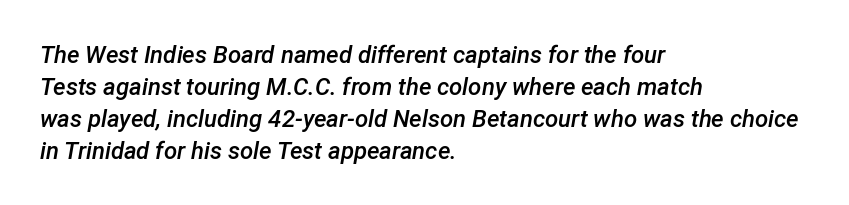
Q: Is the text bold? A: Semi-bold.
Q: Is the text italic (slanted)? A: Yes, it leans right by about 12 degrees.
Q: Is the text underlined? A: No.
Q: How is the paragraph aligned? A: Left-aligned.
Q: Is the spacing between letters normal or unusually wide? A: Normal.
Q: Is the spacing between lines tight, normal or loose? A: Normal.
